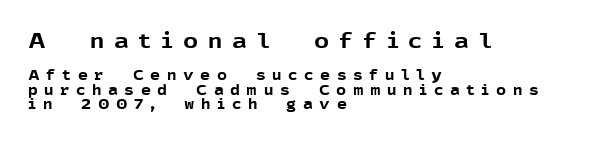
The strip under each line holds only bare page. Cramped leading. The glyphs have the mass of a bold cut. Ordinary non-slanted type is in use. Line beginnings align vertically; line endings do not.
